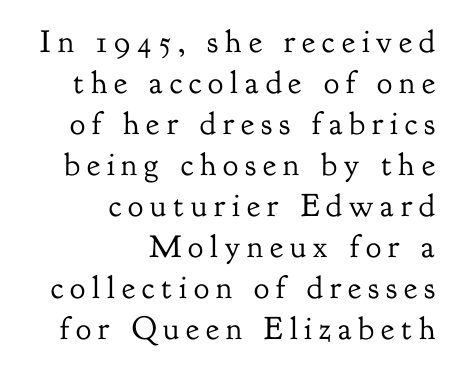
{"serif": "yes", "italic": "no", "bold": "no", "weight": "regular", "width": "normal", "stroke_contrast": "low", "x_height": "small", "monospaced": "no", "underline": "no", "align": "right", "line_spacing": "normal", "line_spacing_ratio": 1.28, "letter_spacing": "wide", "letter_spacing_em": 0.22, "glyph_px": 32}
